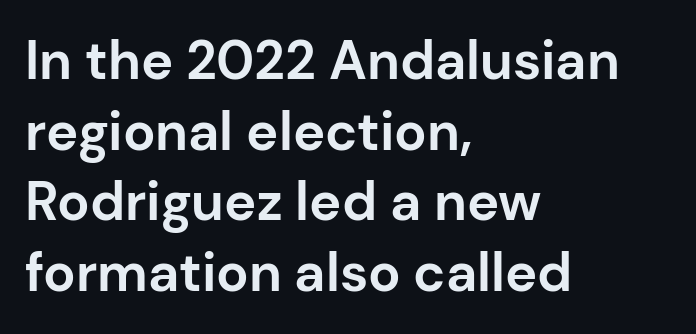
Tall strokes in this sample are plumb rather than angled. Line starts are locked; line ends wander. There is no visible air inserted between adjacent glyphs. Interline gaps are of average width in this sample. You can tell from the bare stems that sans-serif type was used.
